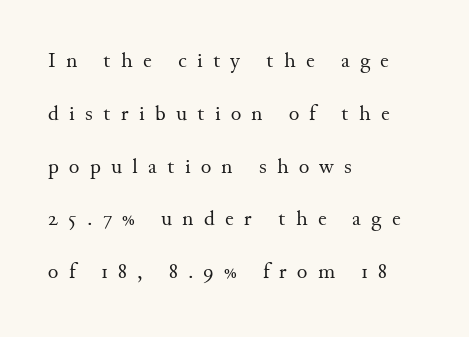
Q: Is the text bold? A: No.
Q: Is the text italic (slanted)? A: No, it is upright.
Q: Is the text underlined? A: No.
Q: How is the paragraph aligned? A: Left-aligned.
Q: Is the spacing between letters normal or unusually wide? A: Unusually wide.
Q: Is the spacing between lines tight, normal or loose? A: Loose.
